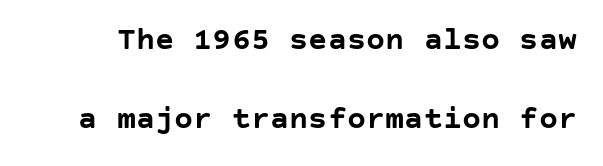
{"serif": "no", "italic": "no", "bold": "yes", "weight": "semibold", "width": "normal", "stroke_contrast": "low", "x_height": "large", "underline": "no", "line_spacing": "loose", "line_spacing_ratio": 2.47, "letter_spacing": "normal", "letter_spacing_em": 0.0, "glyph_px": 32}
